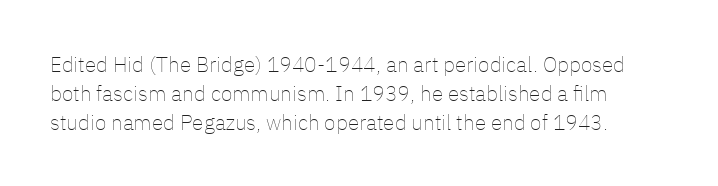
The image shows 21 px text type, upright; set normal line spacing (1.37x), normal letter spacing, not underlined.
